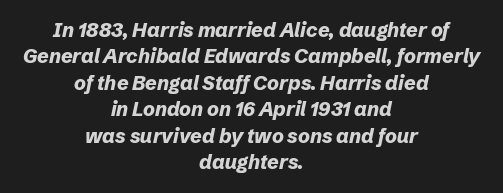
The image shows 20 px bold type, italic (leaning right); set centered, normal line spacing (1.32x), normal letter spacing, not underlined.
